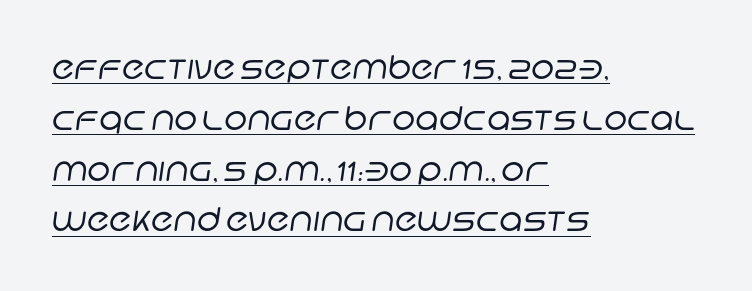
The image shows 33 px regular-weight sans-serif type; set left-aligned, normal line spacing (1.54x), normal letter spacing, underlined; low stroke contrast and a large x-height.
